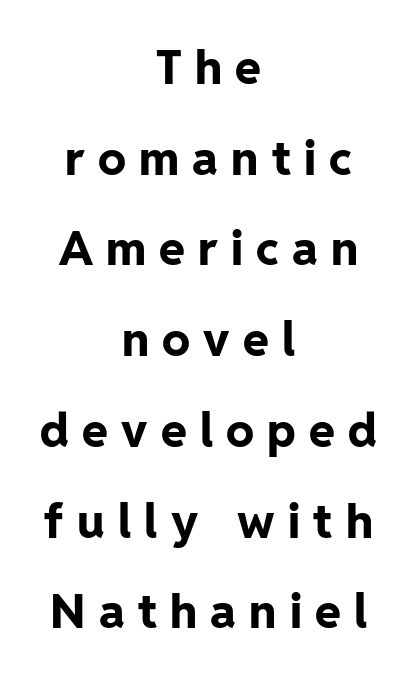
The image shows 47 px bold sans-serif type, upright; set centered, loose line spacing (1.93x), unusually wide letter spacing (+0.28 em), not underlined; low stroke contrast and a medium x-height.
